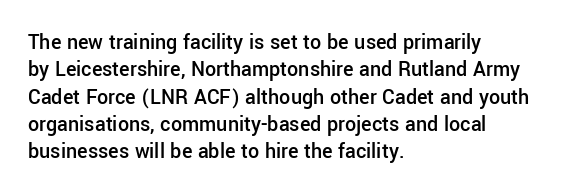
The image shows 22 px text type, upright; set left-aligned, line spacing 1.24x, normal letter spacing, not underlined.
